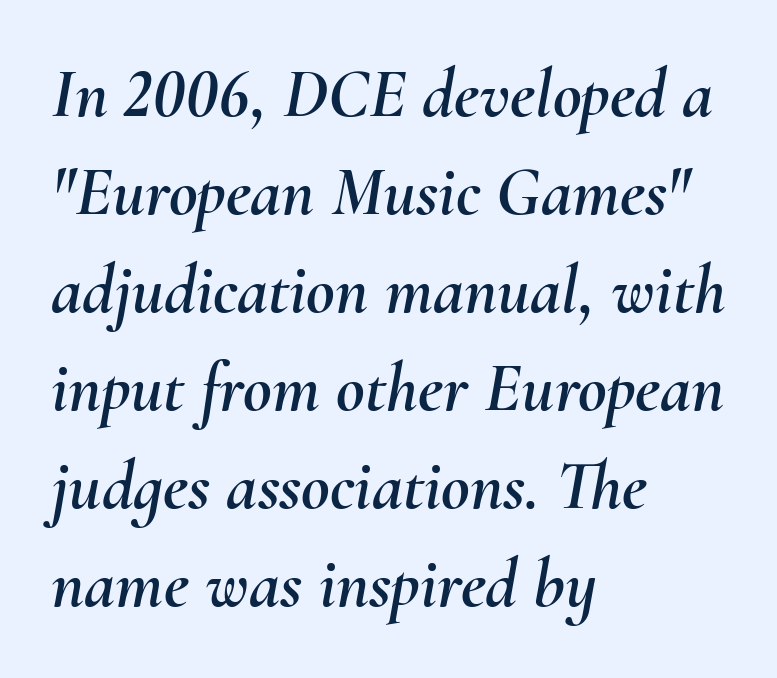
Q: Is the text italic (slanted)? A: Yes, it leans right by about 10 degrees.
Q: Is the text underlined? A: No.
Q: How is the paragraph aligned? A: Left-aligned.
Q: Is the spacing between letters normal or unusually wide? A: Normal.
Q: Is the spacing between lines tight, normal or loose? A: Normal.
Q: Width (condensed, normal, or wide)? A: Normal.
Q: Stroke contrast? A: Medium.
Q: x-height? A: Small.
Q: Monospaced? A: No.
